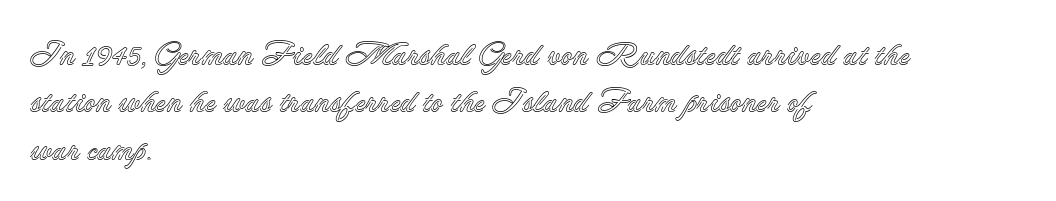
{"width": "normal", "x_height": "small", "monospaced": "no", "underline": "no", "align": "left", "line_spacing": "normal", "line_spacing_ratio": 1.48, "letter_spacing": "normal", "letter_spacing_em": 0.0, "glyph_px": 32}
